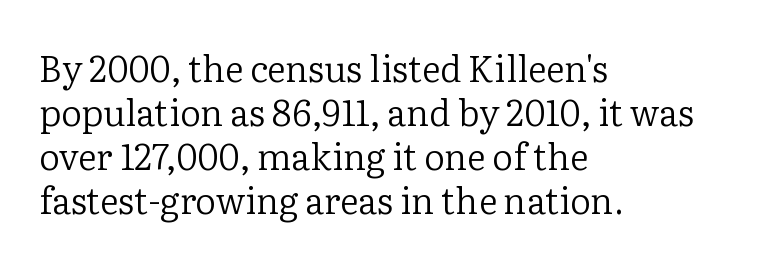
Q: Is the text bold? A: No.
Q: Is the text italic (slanted)? A: No, it is upright.
Q: Is the typeface a serif or a sans-serif typeface? A: Serif.
Q: Is the text underlined? A: No.
Q: How is the paragraph aligned? A: Left-aligned.
Q: Is the spacing between letters normal or unusually wide? A: Normal.
Q: Width (condensed, normal, or wide)? A: Normal.
Q: Stroke contrast? A: Low.
Q: x-height? A: Medium.
Q: Monospaced? A: No.
